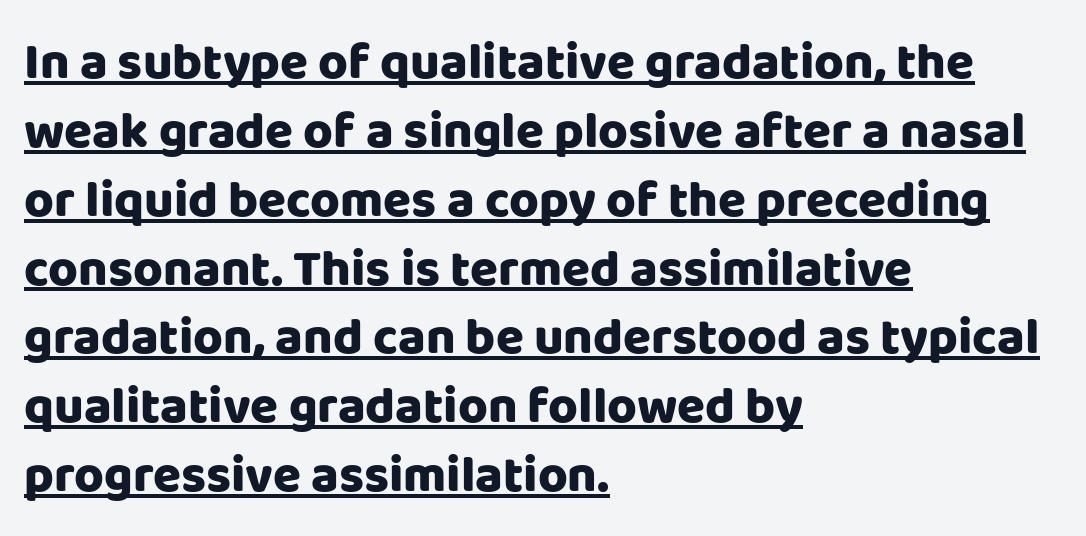
{"serif": "no", "italic": "no", "bold": "yes", "weight": "heavy", "width": "normal", "stroke_contrast": "low", "x_height": "large", "monospaced": "no", "underline": "yes", "align": "left", "line_spacing": "normal", "line_spacing_ratio": 1.35, "letter_spacing": "normal", "letter_spacing_em": 0.0, "glyph_px": 51}
